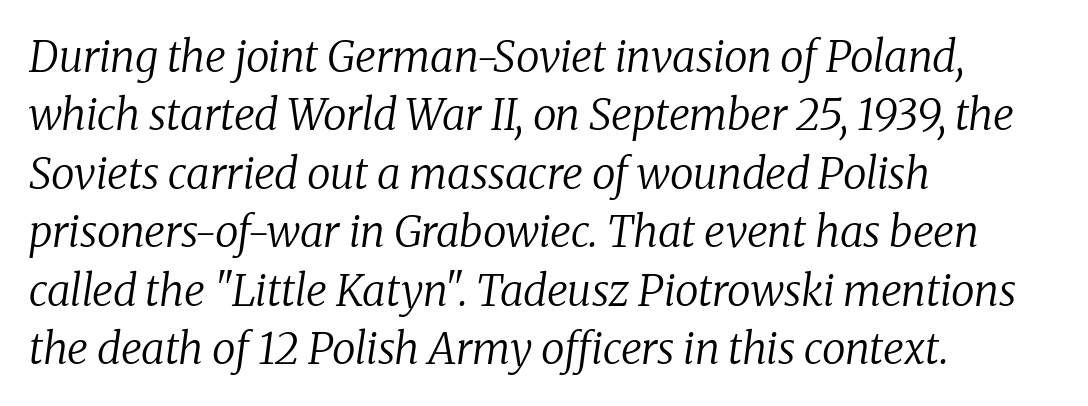
{"serif": "yes", "italic": "yes", "lean": "right", "slant_degrees": 8, "bold": "no", "weight": "regular", "width": "normal", "stroke_contrast": "low", "x_height": "medium", "monospaced": "no", "underline": "no", "align": "left", "line_spacing": "normal", "line_spacing_ratio": 1.36, "letter_spacing": "normal", "letter_spacing_em": 0.0, "glyph_px": 43}
